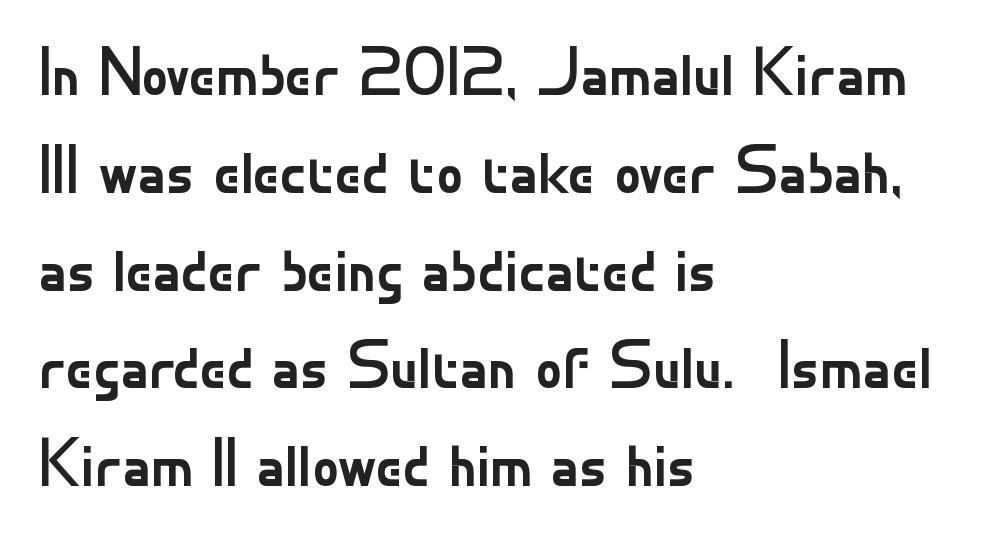
Q: Is the text bold? A: No.
Q: Is the text italic (slanted)? A: No, it is upright.
Q: Is the typeface a serif or a sans-serif typeface? A: Sans-serif.
Q: Is the text underlined? A: No.
Q: How is the paragraph aligned? A: Left-aligned.
Q: Is the spacing between letters normal or unusually wide? A: Normal.
Q: Is the spacing between lines tight, normal or loose? A: Normal.
Q: Width (condensed, normal, or wide)? A: Normal.
Q: Stroke contrast? A: Low.
Q: x-height? A: Small.
Q: Monospaced? A: No.
